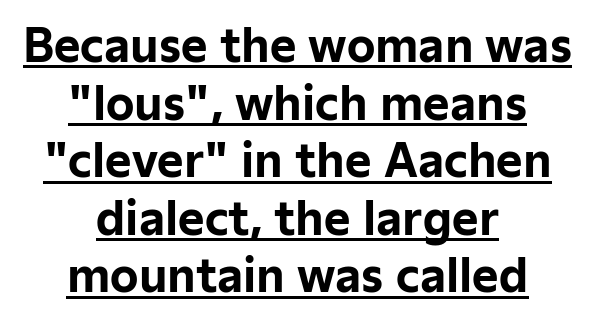
{"serif": "no", "italic": "no", "bold": "yes", "weight": "bold", "width": "normal", "stroke_contrast": "low", "x_height": "medium", "monospaced": "no", "underline": "yes", "align": "center", "line_spacing": "normal", "line_spacing_ratio": 1.28, "letter_spacing": "normal", "letter_spacing_em": 0.0, "glyph_px": 45}
